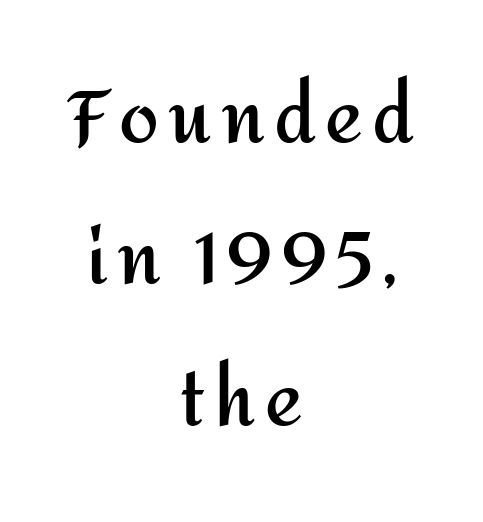
Reading down the block, each line starts at a different indent, mirrored at its end. Here the designer chose a conventional face with non-uniform glyph widths. Unlike italic type, these characters show no tilt at all. Does the type have serifs? No, each stem ends abruptly. Lines of text with bare space underneath. Its strokes are broad and dark, the hallmark of bold type.
